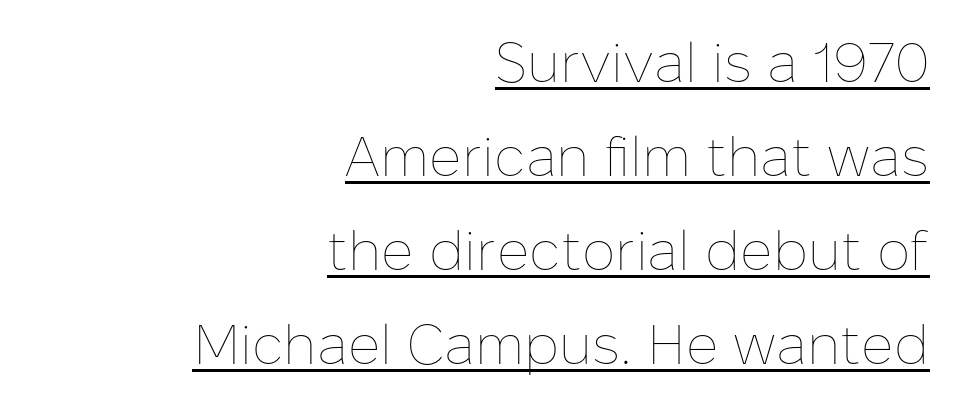
{"italic": "no", "bold": "no", "weight": "thin", "width": "normal", "stroke_contrast": "low", "x_height": "medium", "monospaced": "no", "underline": "yes", "align": "right", "line_spacing": "normal", "line_spacing_ratio": 1.68, "letter_spacing": "normal", "letter_spacing_em": 0.0, "glyph_px": 56}
